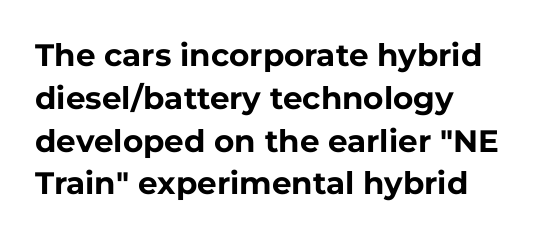
{"serif": "no", "italic": "no", "bold": "yes", "weight": "bold", "width": "normal", "stroke_contrast": "low", "x_height": "medium", "monospaced": "no", "underline": "no", "align": "left", "line_spacing": "normal", "line_spacing_ratio": 1.38, "letter_spacing": "normal", "letter_spacing_em": 0.0, "glyph_px": 31}
